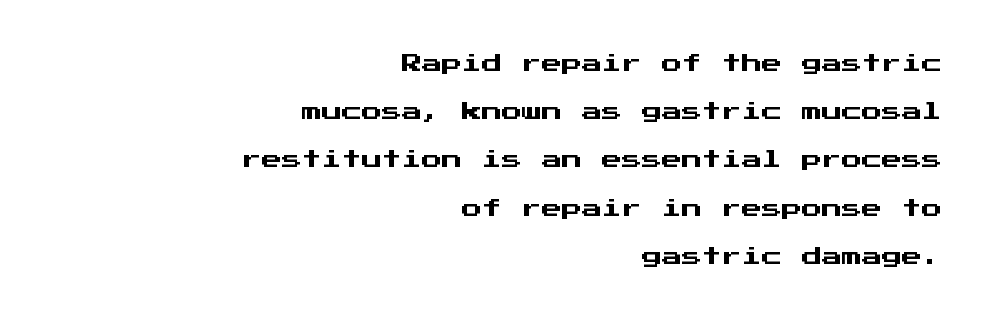
{"italic": "no", "underline": "no", "align": "right", "line_spacing": "loose", "line_spacing_ratio": 2.41, "letter_spacing": "normal", "letter_spacing_em": 0.0, "glyph_px": 20}
